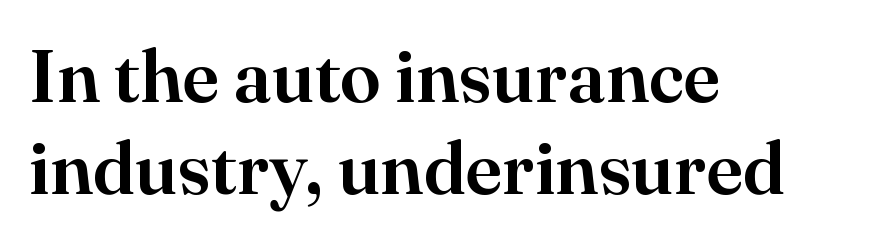
{"serif": "yes", "italic": "no", "width": "normal", "stroke_contrast": "high", "x_height": "small", "monospaced": "no", "underline": "no", "align": "left", "line_spacing": "normal", "line_spacing_ratio": 1.25, "letter_spacing": "normal", "letter_spacing_em": 0.0, "glyph_px": 74}
